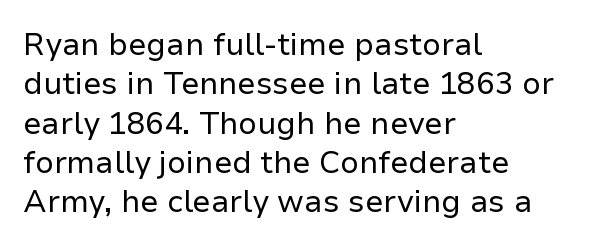
The image shows 31 px regular-weight sans-serif type, upright; set left-aligned, normal line spacing (1.27x), normal letter spacing, not underlined; low stroke contrast and a medium x-height.
